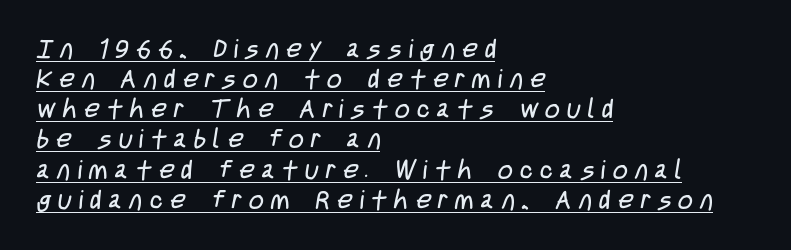
The image shows 26 px text type; set left-aligned, line spacing 1.16x, unusually wide letter spacing (+0.28 em), underlined.
